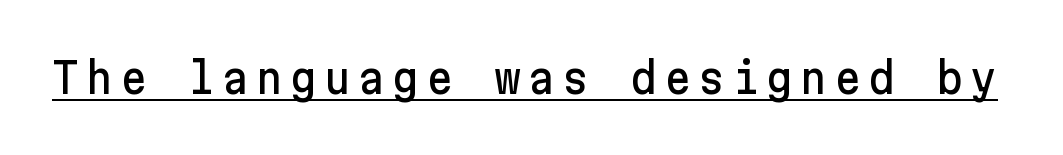
{"serif": "no", "italic": "no", "width": "normal", "stroke_contrast": "low", "x_height": "medium", "underline": "yes", "glyph_px": 42}
